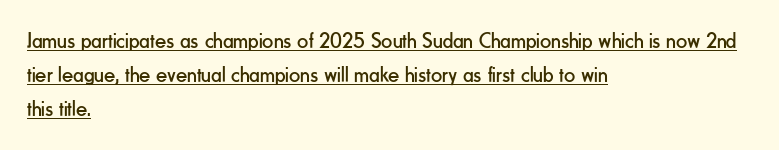
Regarding leading, the lines here are spaced in the standard way. Compared with typical body copy, the letter spacing here is the same. The passage shown is not bold in any degree. Underlining? Definitely there.
